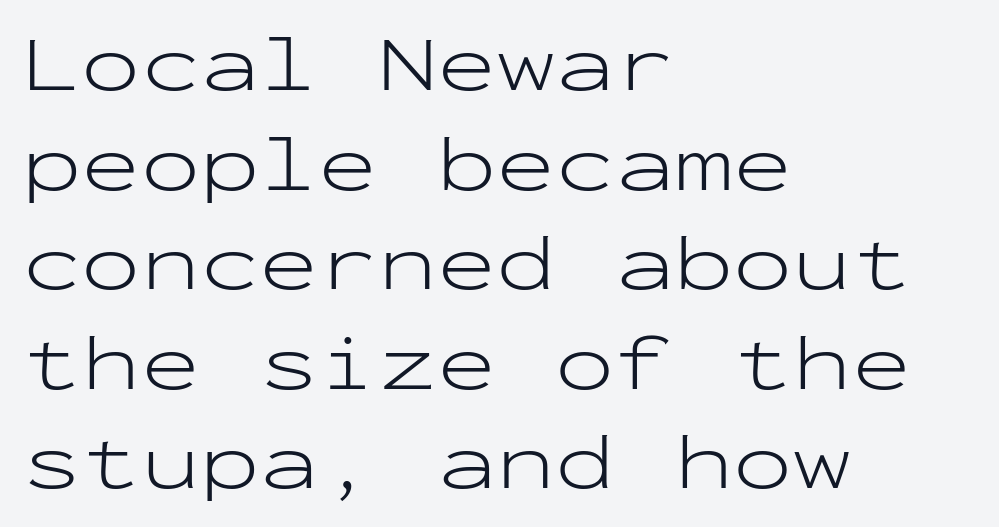
Observe the absence of serifs on each vertical stroke in this sample. Is there any slant? The stems are plumb. How are the letters spaced? Ordinarily, with no added tracking. The area under the type is left untouched.
